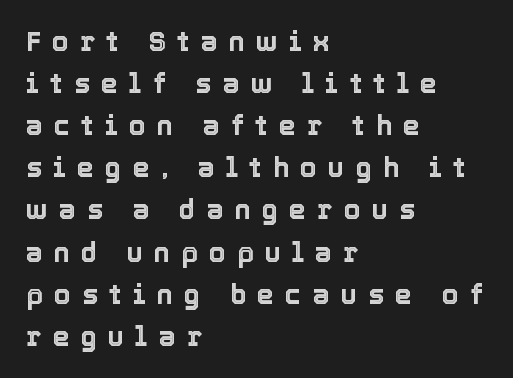
Q: Is the text italic (slanted)? A: No, it is upright.
Q: Is the text underlined? A: No.
Q: How is the paragraph aligned? A: Left-aligned.
Q: Is the spacing between letters normal or unusually wide? A: Unusually wide.
Q: Is the spacing between lines tight, normal or loose? A: Normal.
